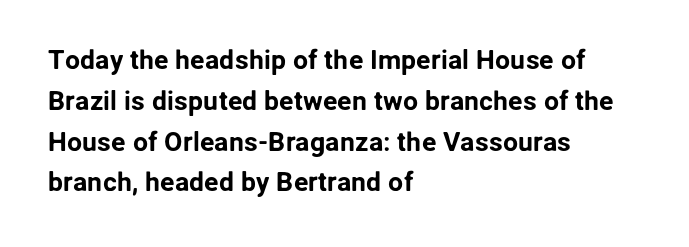
Q: Is the text italic (slanted)? A: No, it is upright.
Q: Is the text underlined? A: No.
Q: How is the paragraph aligned? A: Left-aligned.
Q: Is the spacing between letters normal or unusually wide? A: Normal.
Q: Is the spacing between lines tight, normal or loose? A: Normal.
